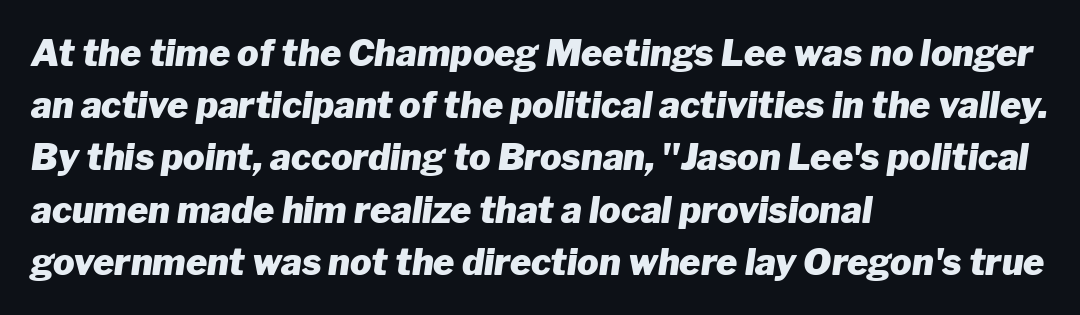
The image shows 36 px heavy type, italic (leaning right); set left-aligned, normal line spacing (1.45x), normal letter spacing, not underlined; low stroke contrast and a medium x-height.
